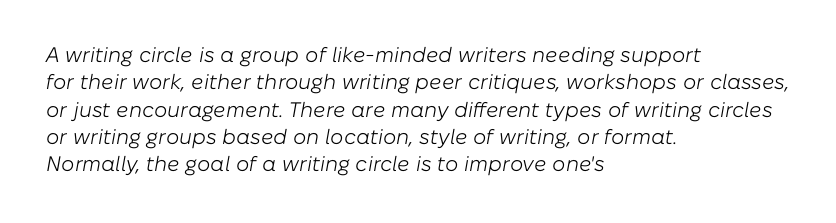
The area under the type is left untouched. Observe the ordinary spacing: letters are neighbours, not strangers. The ragged edge is on the right, which tells us the setting is flush left. The letters are slanted; this is an italic face. On a weight scale, this lands at 450 or below.
